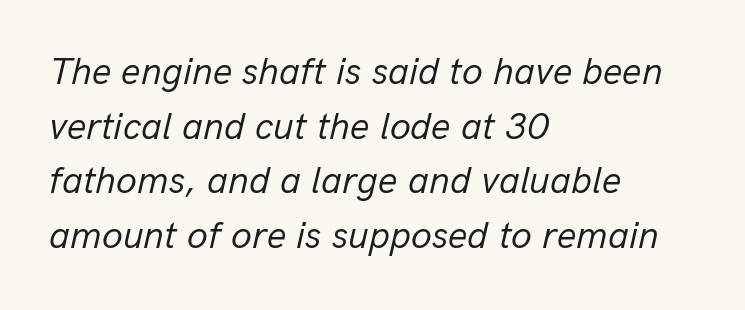
Q: Is the text bold? A: No.
Q: Is the text italic (slanted)? A: Yes, it leans right by about 13 degrees.
Q: Is the text underlined? A: No.
Q: How is the paragraph aligned? A: Left-aligned.
Q: Is the spacing between letters normal or unusually wide? A: Normal.
Q: Is the spacing between lines tight, normal or loose? A: Normal.
Q: Width (condensed, normal, or wide)? A: Normal.
Q: Stroke contrast? A: Low.
Q: x-height? A: Medium.
Q: Monospaced? A: No.
